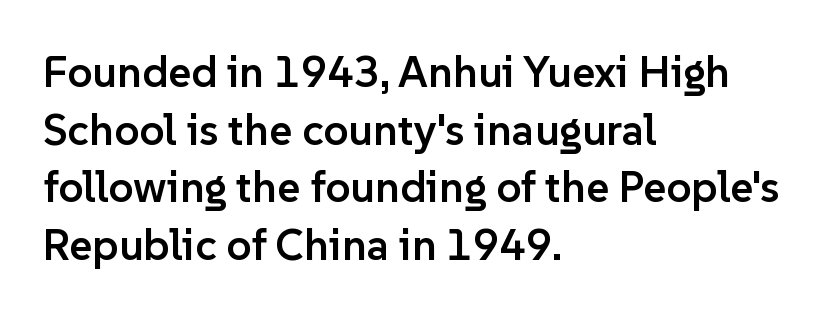
The image shows 44 px semibold sans-serif type, upright; set left-aligned, normal line spacing (1.31x), normal letter spacing, not underlined; low stroke contrast and a medium x-height.
